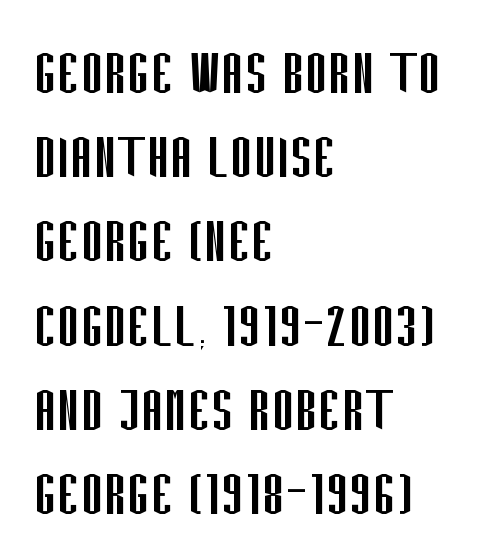
The image shows 69 px regular-weight, condensed sans-serif type, upright; set left-aligned, line spacing 1.22x, normal letter spacing, not underlined; low stroke contrast and a large x-height.
